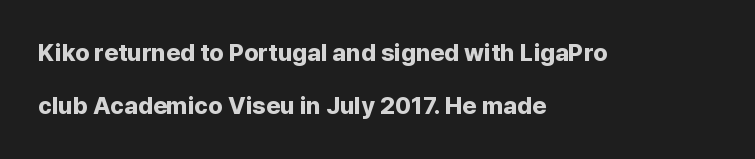
{"italic": "no", "bold": "yes", "underline": "no", "align": "left", "line_spacing": "loose", "line_spacing_ratio": 2.21, "letter_spacing": "normal", "letter_spacing_em": 0.0, "glyph_px": 24}
